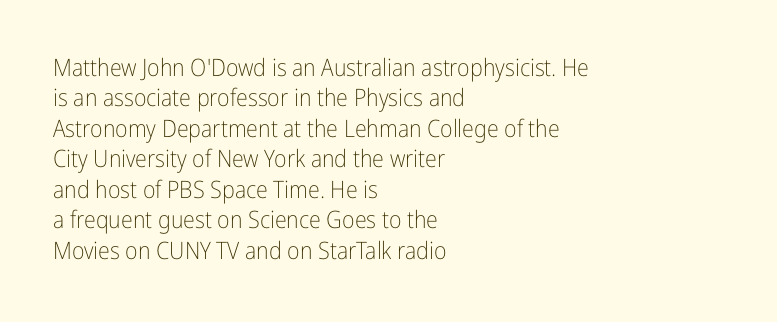
{"italic": "no", "bold": "no", "underline": "no", "align": "left", "line_spacing": "normal", "line_spacing_ratio": 1.27, "letter_spacing": "normal", "letter_spacing_em": 0.0, "glyph_px": 24}
